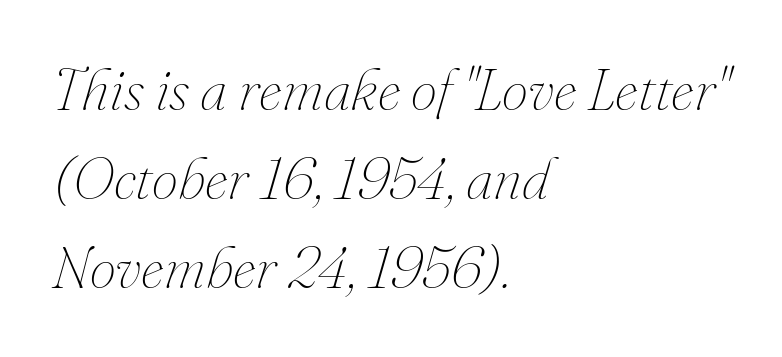
The image shows 59 px thin type, italic (leaning right); set left-aligned, normal line spacing (1.51x), normal letter spacing, not underlined; medium stroke contrast and a small x-height.
